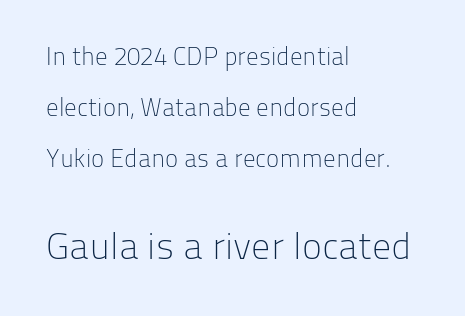
Q: Is the text bold? A: No.
Q: Is the text italic (slanted)? A: No, it is upright.
Q: Is the typeface a serif or a sans-serif typeface? A: Sans-serif.
Q: Is the text underlined? A: No.
Q: How is the paragraph aligned? A: Left-aligned.
Q: Is the spacing between letters normal or unusually wide? A: Normal.
Q: Is the spacing between lines tight, normal or loose? A: Loose.
Q: Which block of text is set in a larger size, the first (top) or the second (bottom)? A: The second (bottom) one.
Q: Width (condensed, normal, or wide)? A: Normal.
Q: Stroke contrast? A: Low.
Q: x-height? A: Medium.
Q: Monospaced? A: No.
